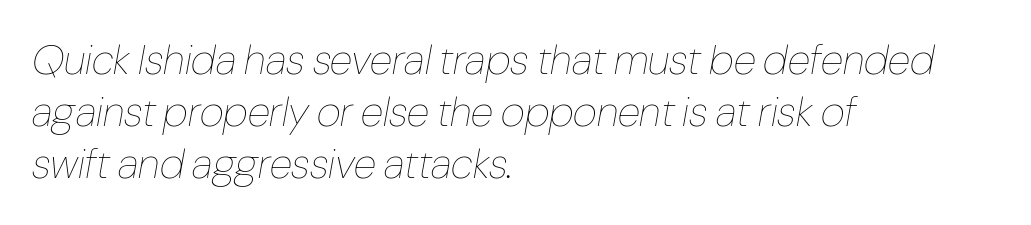
{"italic": "yes", "lean": "right", "slant_degrees": 10, "bold": "no", "weight": "thin", "width": "condensed", "stroke_contrast": "low", "x_height": "medium", "monospaced": "no", "underline": "no", "align": "left", "line_spacing_ratio": 1.24, "letter_spacing": "normal", "letter_spacing_em": 0.0, "glyph_px": 42}
